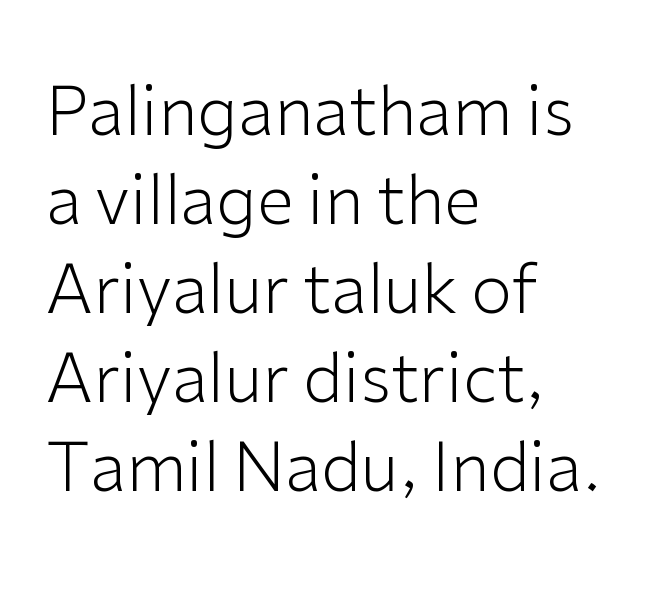
The image shows 67 px light sans-serif type, upright; set left-aligned, normal line spacing (1.33x), normal letter spacing, not underlined; low stroke contrast and a medium x-height.
